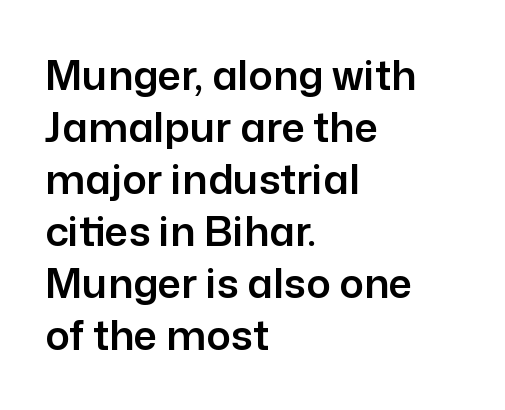
{"serif": "no", "italic": "no", "width": "normal", "stroke_contrast": "low", "x_height": "medium", "monospaced": "no", "underline": "no", "align": "left", "line_spacing": "normal", "line_spacing_ratio": 1.27, "letter_spacing": "normal", "letter_spacing_em": 0.0, "glyph_px": 41}
